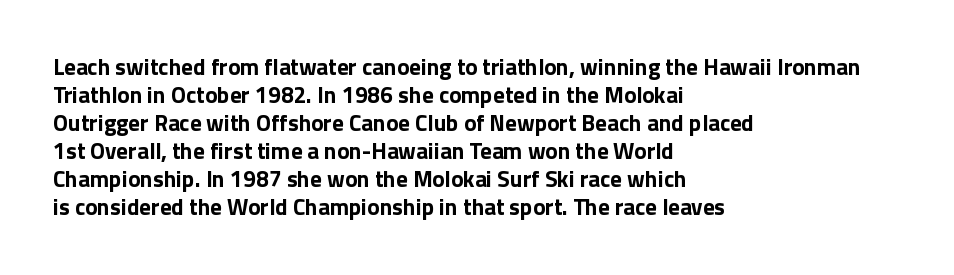
The image shows 23 px bold type, upright; set left-aligned, line spacing 1.22x, normal letter spacing, not underlined.
